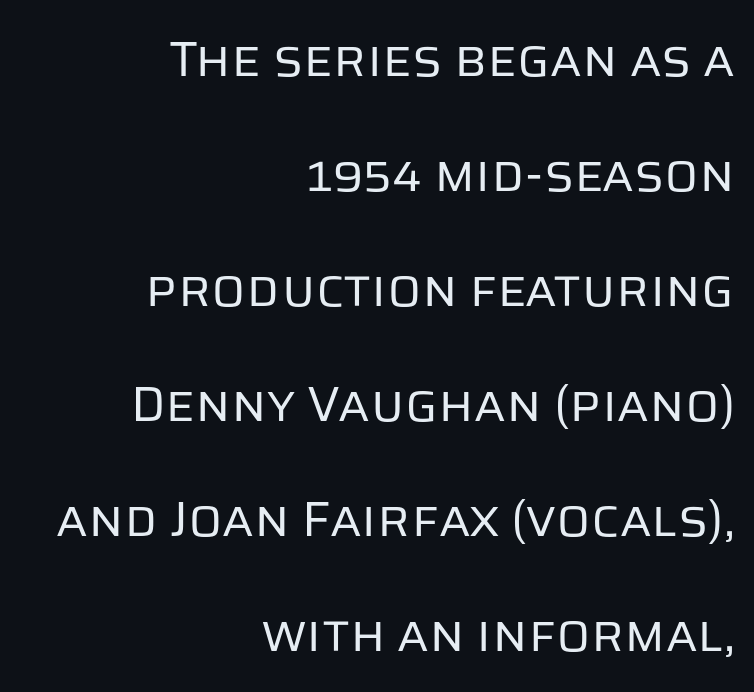
Every stem runs plumb, perpendicular to the baseline. Examine the stroke ends and you'll find no serifs. These lines stack with their right ends in a neat column. This is not heavy type; no bold has been used. Plain, unruled lines of type. Loosely led — the rows are spread out.
